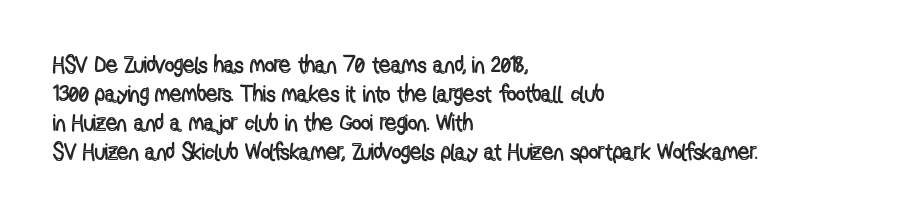
{"italic": "no", "underline": "no", "align": "left", "line_spacing": "normal", "line_spacing_ratio": 1.26, "letter_spacing": "normal", "letter_spacing_em": 0.0, "glyph_px": 23}
